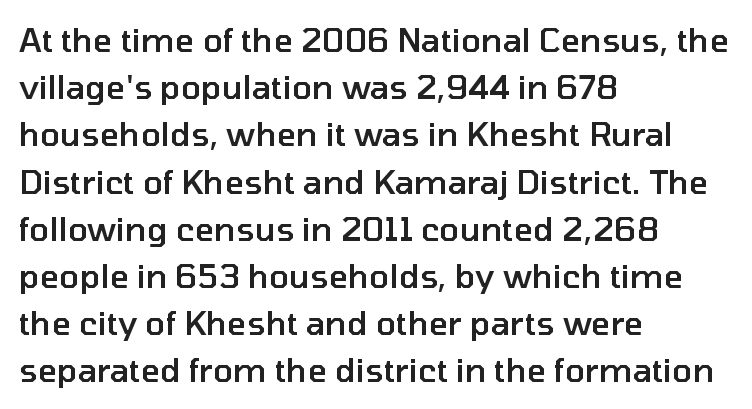
{"serif": "no", "italic": "no", "bold": "semi", "weight": "semibold", "width": "normal", "stroke_contrast": "low", "x_height": "medium", "monospaced": "no", "underline": "no", "align": "left", "line_spacing": "normal", "line_spacing_ratio": 1.43, "letter_spacing": "normal", "letter_spacing_em": 0.0, "glyph_px": 33}
